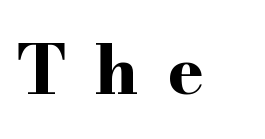
Small tapered or slab feet sit at the stroke ends, so this counts as serif. Type without underlining. You'd pick this weight for a headline — it's a proper bold. The passage shown is typed in a proportional face where columns would drift. Spacing between characters has been opened up far beyond the box default. Italic: no, the glyphs are upright roman.
